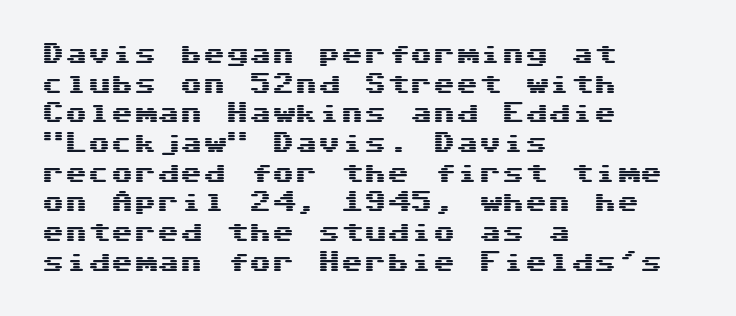
Descenders are the only things crossing below the line. A classic flush-left, rag-right setting is used for this passage. Upright lettering throughout. Quick note: interline space is typical. Letter spacing: default.
